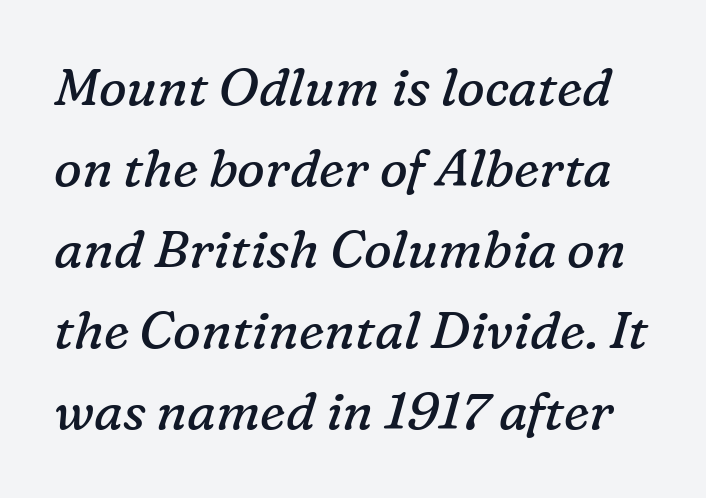
Q: Is the text bold? A: No.
Q: Is the text italic (slanted)? A: Yes, it leans right by about 16 degrees.
Q: Is the typeface a serif or a sans-serif typeface? A: Serif.
Q: Is the text underlined? A: No.
Q: Is the spacing between letters normal or unusually wide? A: Normal.
Q: Is the spacing between lines tight, normal or loose? A: Normal.
Q: Width (condensed, normal, or wide)? A: Normal.
Q: Stroke contrast? A: Low.
Q: x-height? A: Medium.
Q: Monospaced? A: No.
